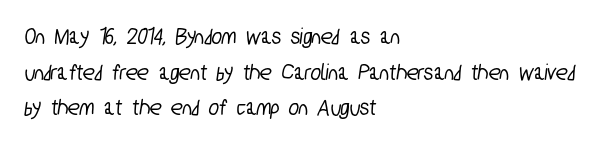
The image shows 24 px text type; set left-aligned, normal line spacing (1.48x), normal letter spacing, not underlined.
